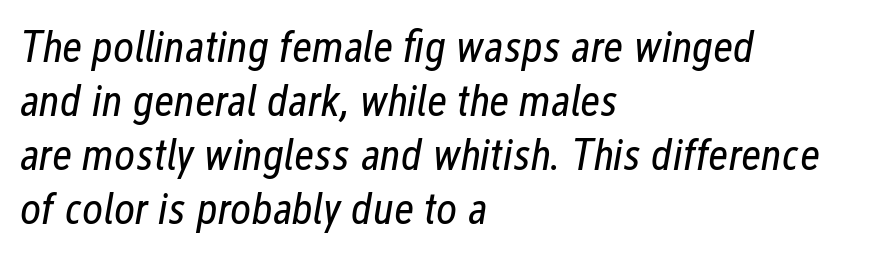
{"italic": "yes", "lean": "right", "slant_degrees": 12, "bold": "no", "weight": "regular", "width": "condensed", "stroke_contrast": "low", "x_height": "medium", "monospaced": "no", "underline": "no", "align": "left", "line_spacing_ratio": 1.2, "letter_spacing": "normal", "letter_spacing_em": 0.0, "glyph_px": 45}
